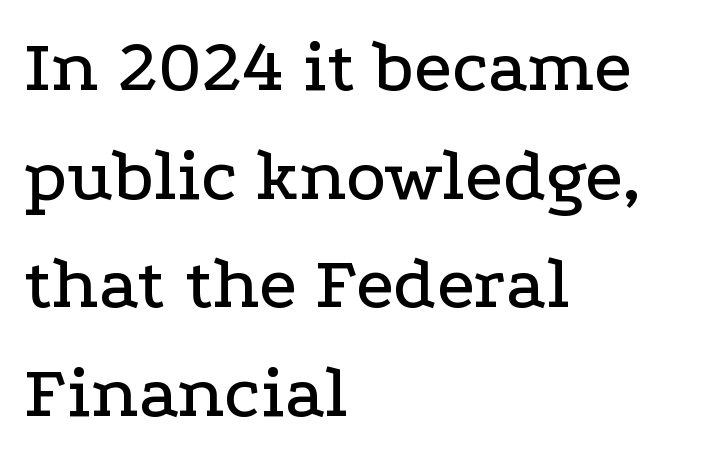
Think of a printed novel: that variable character pitch is what you see here. Standard letterfit; no display-style spreading of the glyphs. Designer's note — italics off, roman on. Unlike a clean sans, this face finishes its strokes with serifs.
